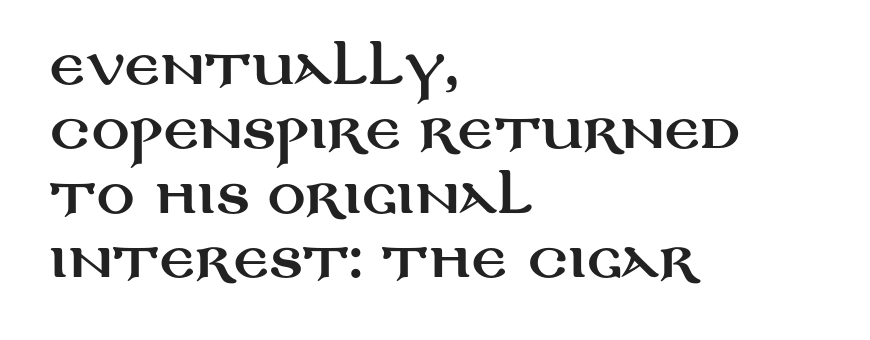
Q: Is the text italic (slanted)? A: No, it is upright.
Q: Is the typeface a serif or a sans-serif typeface? A: Sans-serif.
Q: Is the text underlined? A: No.
Q: How is the paragraph aligned? A: Left-aligned.
Q: Is the spacing between letters normal or unusually wide? A: Normal.
Q: Is the spacing between lines tight, normal or loose? A: Normal.
Q: Width (condensed, normal, or wide)? A: Wide.
Q: Stroke contrast? A: Medium.
Q: x-height? A: Large.
Q: Monospaced? A: No.
